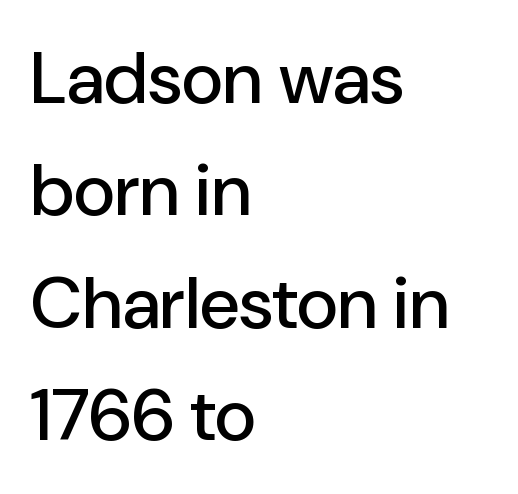
The foot of each line stays bare and open. The designer left line spacing at the default. The type family on display is of the sans-serif kind. The setting favours the left margin, as ordinary paragraphs usually do.
